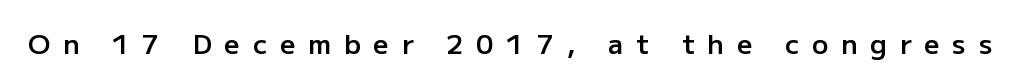
{"italic": "no", "bold": "semi", "underline": "no", "letter_spacing": "wide", "letter_spacing_em": 0.47, "glyph_px": 27}
